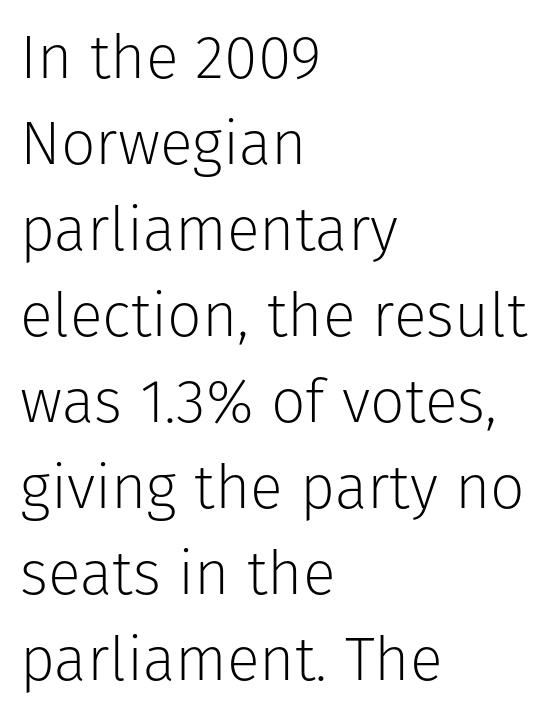
Weight: in the light-to-regular range. A normal amount of white space separates one row of letters from the next. The tracking reads as untouched default to a designer's eye. If you drew a line through each stem, it would be perfectly vertical. If you drew a ruler down the left edge, every line would touch it. Any mark beneath the type? The region is blank.
